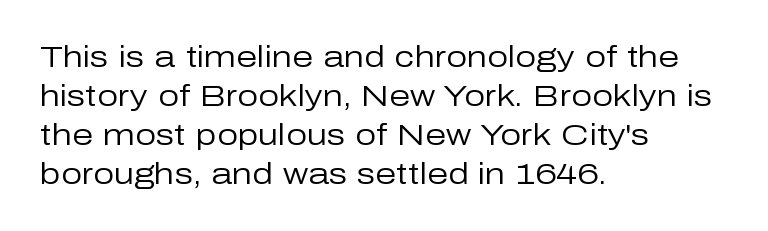
Q: Is the text bold? A: No.
Q: Is the text italic (slanted)? A: No, it is upright.
Q: Is the typeface a serif or a sans-serif typeface? A: Sans-serif.
Q: Is the text underlined? A: No.
Q: How is the paragraph aligned? A: Left-aligned.
Q: Is the spacing between letters normal or unusually wide? A: Normal.
Q: Is the spacing between lines tight, normal or loose? A: Normal.
Q: Width (condensed, normal, or wide)? A: Normal.
Q: Stroke contrast? A: Low.
Q: x-height? A: Medium.
Q: Monospaced? A: No.
